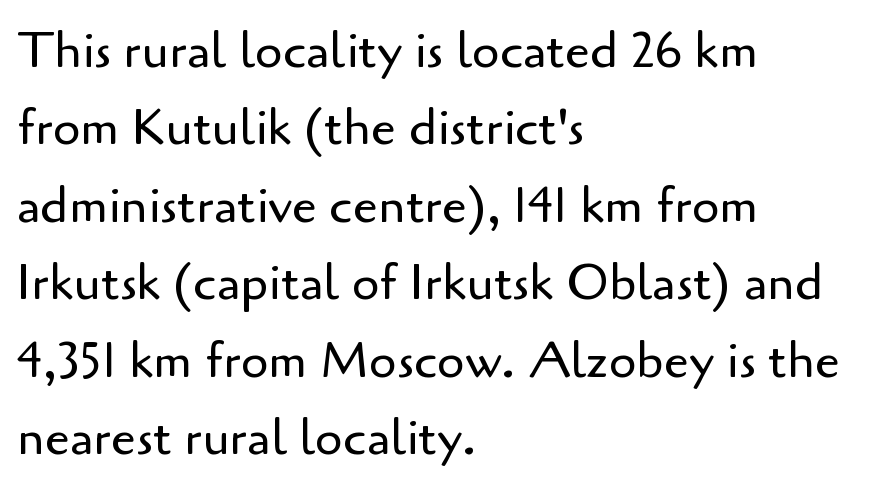
{"serif": "no", "italic": "no", "bold": "no", "weight": "regular", "width": "normal", "stroke_contrast": "low", "x_height": "small", "monospaced": "no", "underline": "no", "align": "left", "line_spacing": "normal", "line_spacing_ratio": 1.55, "letter_spacing": "normal", "letter_spacing_em": 0.0, "glyph_px": 50}
